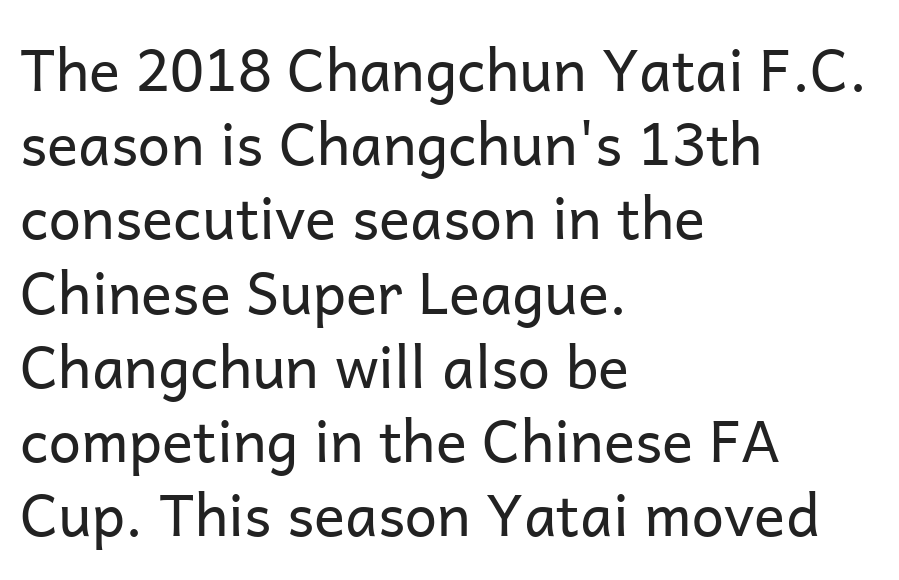
Compared with typical paragraphs, the rows here are spaced about the same. The line texture is even and compact thanks to regular tracking. Vertical strokes here are truly vertical. The passage shown is not underscored anywhere. Leftover space on each line is placed entirely after the last word. Each stroke keeps to a modest, everyday thickness or less.
